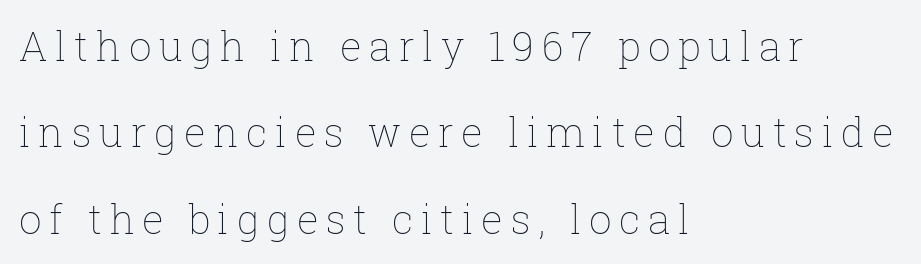
The image shows 40 px thin type, upright; set left-aligned, loose line spacing (2.16x), not underlined; low stroke contrast and a medium x-height.
